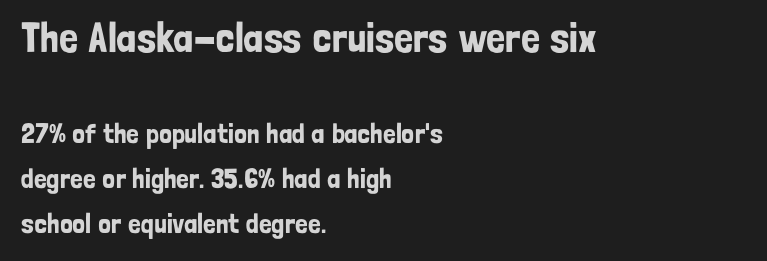
Q: Is the text italic (slanted)? A: No, it is upright.
Q: Is the typeface a serif or a sans-serif typeface? A: Sans-serif.
Q: Is the text underlined? A: No.
Q: How is the paragraph aligned? A: Left-aligned.
Q: Is the spacing between letters normal or unusually wide? A: Normal.
Q: Is the spacing between lines tight, normal or loose? A: Normal.
Q: Which block of text is set in a larger size, the first (top) or the second (bottom)? A: The first (top) one.
Q: Width (condensed, normal, or wide)? A: Condensed.
Q: Stroke contrast? A: Low.
Q: x-height? A: Medium.
Q: Monospaced? A: No.
